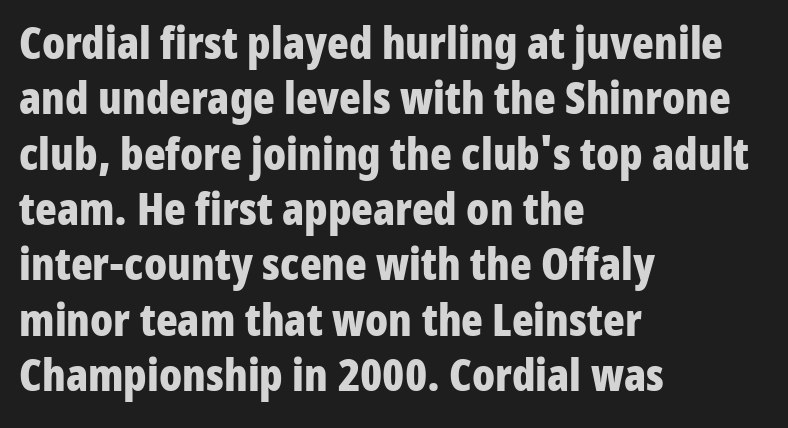
The image shows 45 px bold, condensed sans-serif type, upright; set left-aligned, line spacing 1.23x, normal letter spacing, not underlined; low stroke contrast and a medium x-height.
